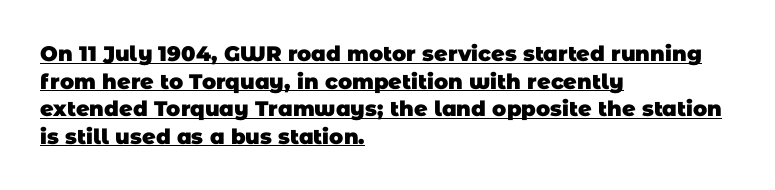
Q: Is the text bold? A: Yes.
Q: Is the text underlined? A: Yes.
Q: How is the paragraph aligned? A: Left-aligned.
Q: Is the spacing between letters normal or unusually wide? A: Normal.
Q: Is the spacing between lines tight, normal or loose? A: Normal.
